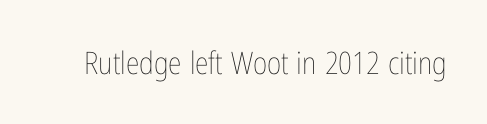
The image shows 31 px thin, condensed type, upright; set normal letter spacing, not underlined; low stroke contrast and a medium x-height.
